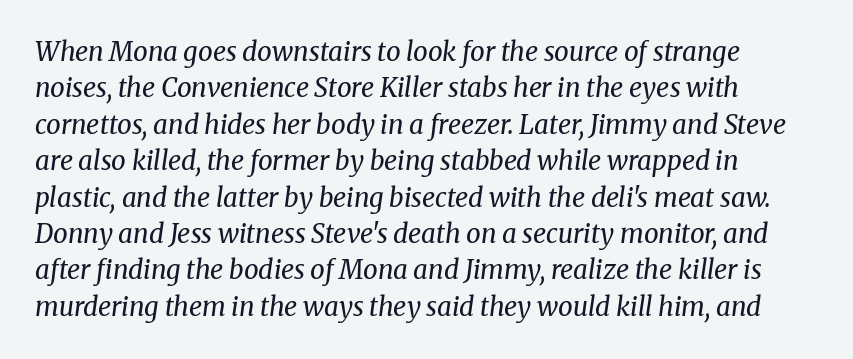
The glyphs are unaccompanied by any horizontal stroke below them. Letters have the restrained weight of plain body copy at most. In CSS terms this would be text-align: left. Regular leading.
